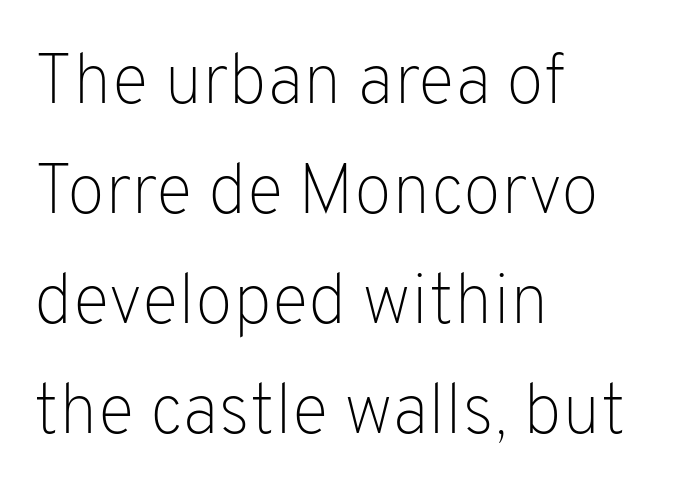
The rows are spaced the way most documents space them. This sample uses plain, unmodified letter spacing. Ascenders rise straight up at ninety degrees. The type family on display is of the sans-serif kind.
